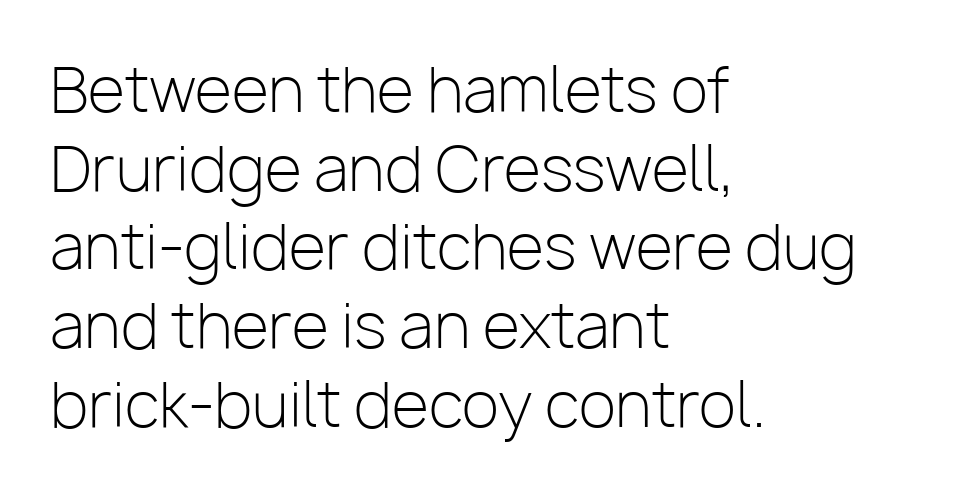
Q: Is the text bold? A: No.
Q: Is the text italic (slanted)? A: No, it is upright.
Q: Is the typeface a serif or a sans-serif typeface? A: Sans-serif.
Q: Is the text underlined? A: No.
Q: How is the paragraph aligned? A: Left-aligned.
Q: Is the spacing between letters normal or unusually wide? A: Normal.
Q: Is the spacing between lines tight, normal or loose? A: Normal.
Q: Width (condensed, normal, or wide)? A: Normal.
Q: Stroke contrast? A: Low.
Q: x-height? A: Medium.
Q: Monospaced? A: No.
